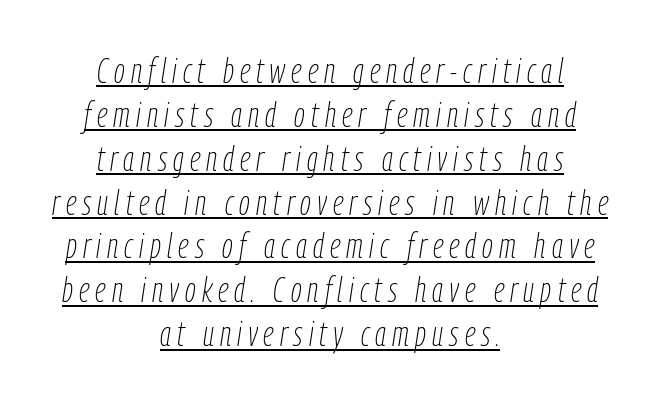
The image shows 34 px thin, condensed type, italic (leaning right); set centered, normal line spacing (1.29x), underlined; low stroke contrast and a medium x-height.
